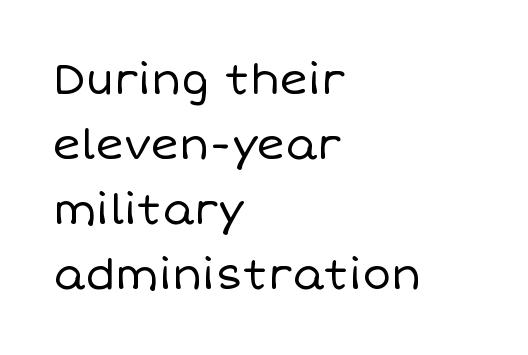
{"italic": "no", "bold": "no", "weight": "regular", "width": "normal", "stroke_contrast": "low", "x_height": "large", "monospaced": "no", "underline": "no", "align": "left", "line_spacing": "normal", "line_spacing_ratio": 1.51, "letter_spacing": "normal", "letter_spacing_em": 0.0, "glyph_px": 43}
